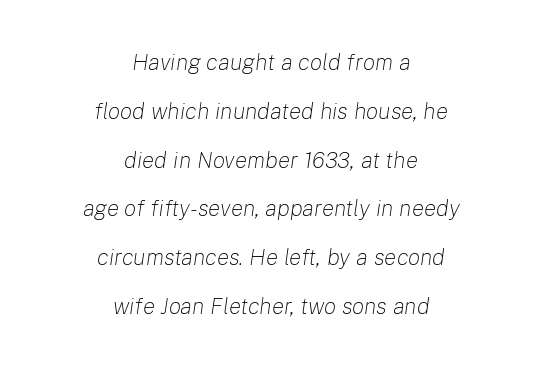
The image shows 23 px text type, italic (leaning right); set centered, loose line spacing (2.12x), normal letter spacing, not underlined.
